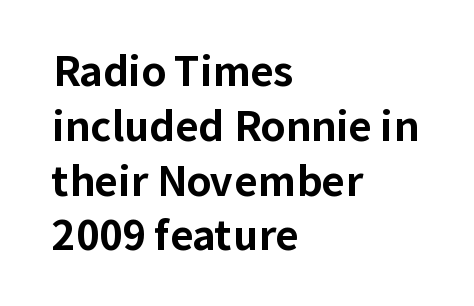
The image shows 40 px bold sans-serif type, upright; set left-aligned, normal line spacing (1.37x), normal letter spacing, not underlined; low stroke contrast and a medium x-height.
